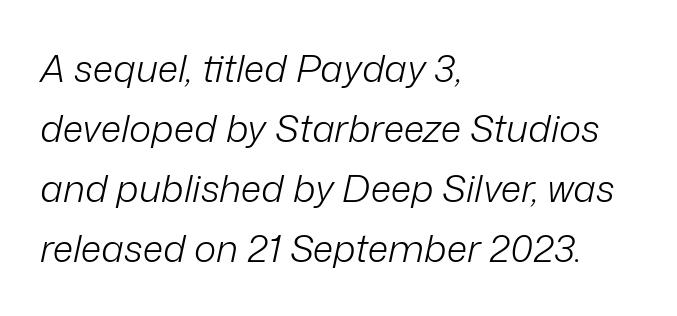
{"italic": "yes", "lean": "right", "slant_degrees": 12, "bold": "no", "weight": "light", "width": "normal", "stroke_contrast": "low", "x_height": "medium", "monospaced": "no", "underline": "no", "align": "left", "line_spacing": "normal", "line_spacing_ratio": 1.58, "letter_spacing": "normal", "letter_spacing_em": 0.0, "glyph_px": 38}
